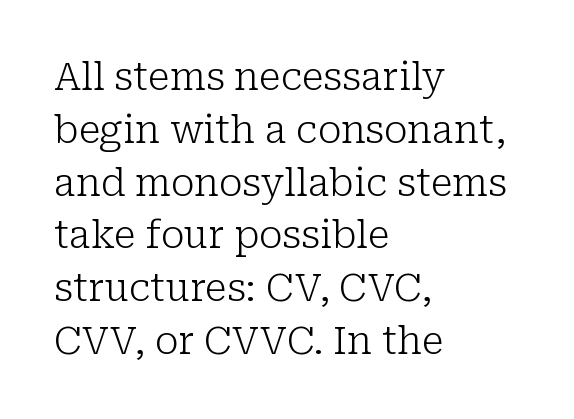
Summary of vertical rhythm: regular, with standard interline spacing. Default kerning and tracking; the words read as compact shapes. The letterforms sit at book weight or below. Spacing verdict: proportional, widths tailored to each character.
